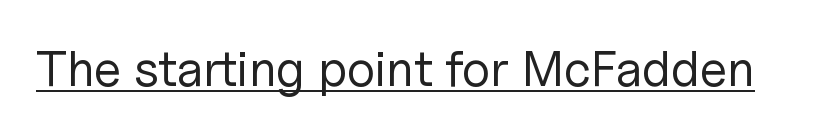
Stroke thickness stays within the range of a standard reading face or lighter. Type style note: lacks serifs. This sample has the flowing, uneven cadence of proportional lettering. This rendering features underlined lettering. You can tell it's not italic because the verticals are truly vertical. The letters sit at their default tracking, neither squeezed nor spread.
